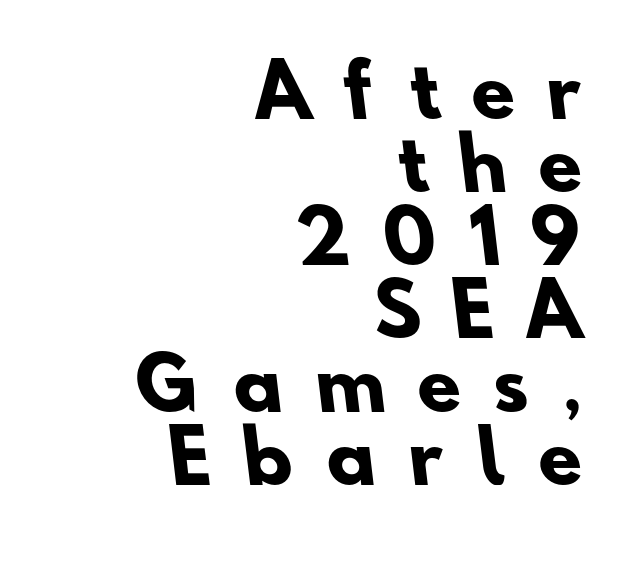
{"serif": "no", "bold": "yes", "weight": "heavy", "width": "normal", "stroke_contrast": "low", "x_height": "small", "monospaced": "no", "underline": "no", "align": "right", "line_spacing": "tight", "line_spacing_ratio": 1.03, "letter_spacing": "wide", "letter_spacing_em": 0.45, "glyph_px": 71}
